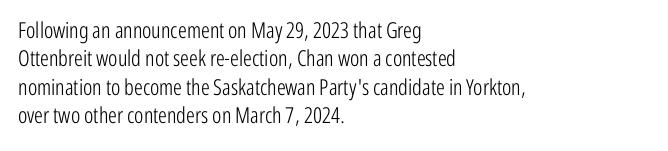
The image shows 22 px text type, upright; set left-aligned, normal line spacing (1.29x), normal letter spacing, not underlined.
